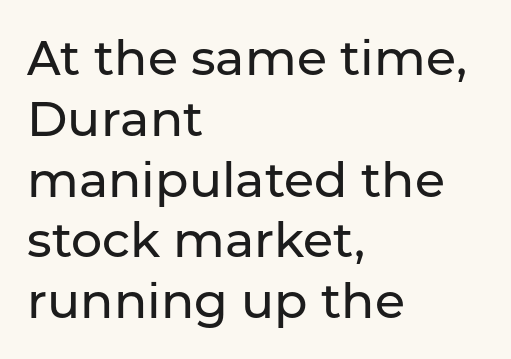
{"serif": "no", "italic": "no", "width": "normal", "stroke_contrast": "low", "x_height": "medium", "monospaced": "no", "underline": "no", "align": "left", "line_spacing_ratio": 1.24, "letter_spacing": "normal", "letter_spacing_em": 0.0, "glyph_px": 49}
